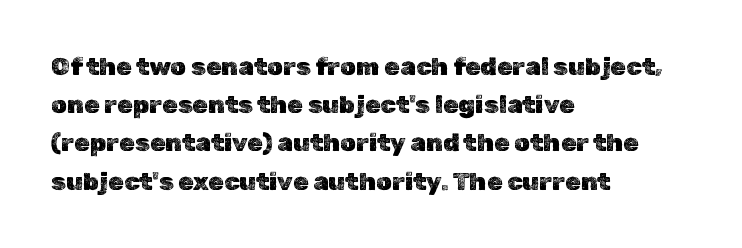
The image shows 25 px text type, upright; set left-aligned, normal line spacing (1.53x), normal letter spacing, not underlined.
